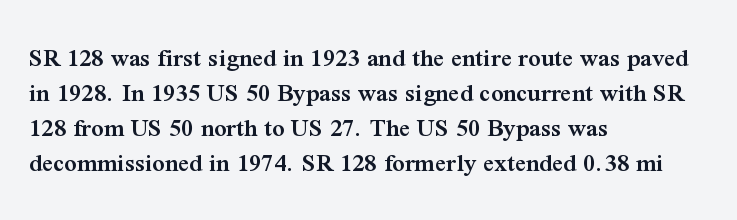
The image shows 27 px text type, upright; set left-aligned, normal line spacing (1.3x), normal letter spacing, not underlined.
